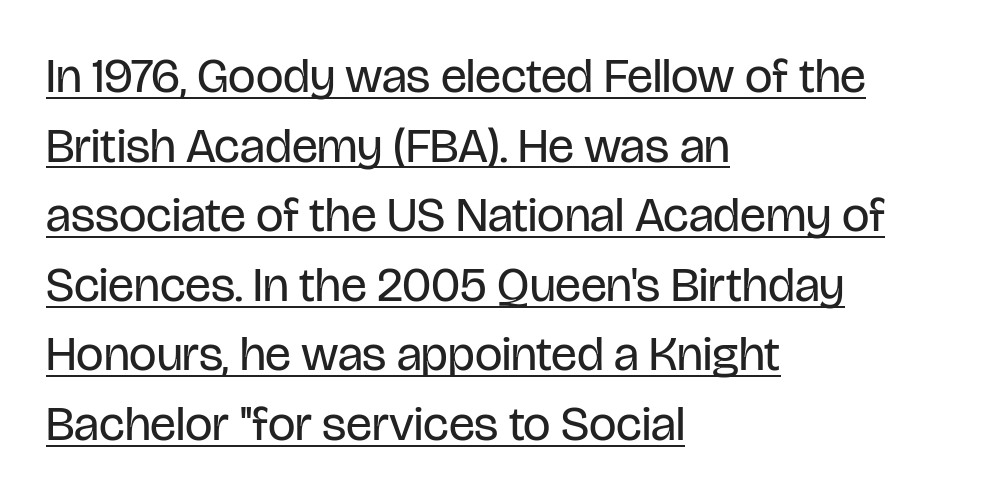
{"serif": "no", "italic": "no", "bold": "no", "weight": "regular", "width": "condensed", "stroke_contrast": "low", "x_height": "large", "monospaced": "no", "underline": "yes", "align": "left", "line_spacing": "normal", "line_spacing_ratio": 1.42, "letter_spacing": "normal", "letter_spacing_em": 0.0, "glyph_px": 49}
